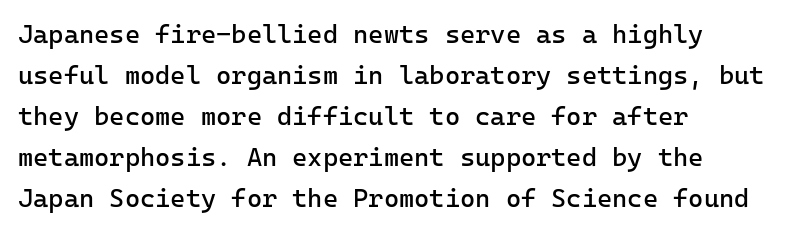
The words here are not underlined. Unbolded letterforms with no extra heft. Quick note: interline space is typical. These lines stack with their left ends in a neat column. Ordinary non-slanted type is in use. Here the glyphs are tracked normally, forming tight word shapes.
